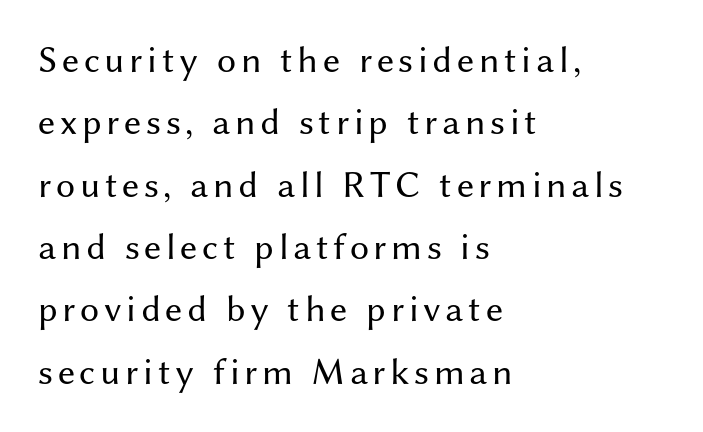
Left-aligned paragraph, ragged on the right. Is the stroke heavy? The answer is a plain regular-or-lighter. Typographically, this falls in the sans-serif category. A typesetter would mark this as roman, not italic. Honestly, there is no underline to notice here at all.
